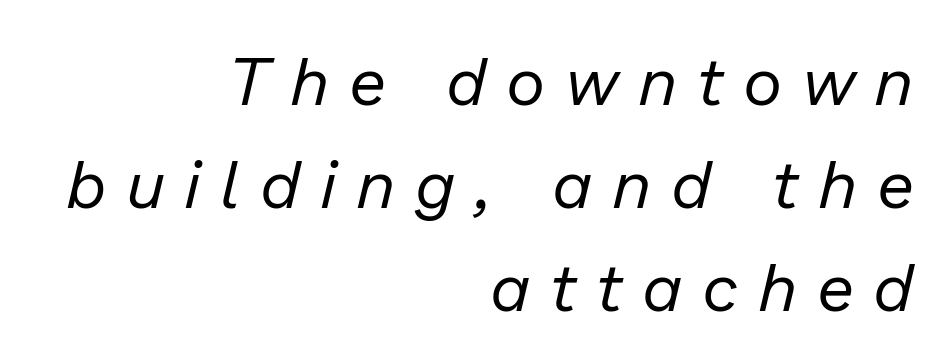
Q: Is the text bold? A: No.
Q: Is the text italic (slanted)? A: Yes, it leans right by about 13 degrees.
Q: Is the text underlined? A: No.
Q: How is the paragraph aligned? A: Right-aligned.
Q: Is the spacing between letters normal or unusually wide? A: Unusually wide.
Q: Is the spacing between lines tight, normal or loose? A: Normal.
Q: Width (condensed, normal, or wide)? A: Normal.
Q: Stroke contrast? A: Low.
Q: x-height? A: Medium.
Q: Monospaced? A: No.
